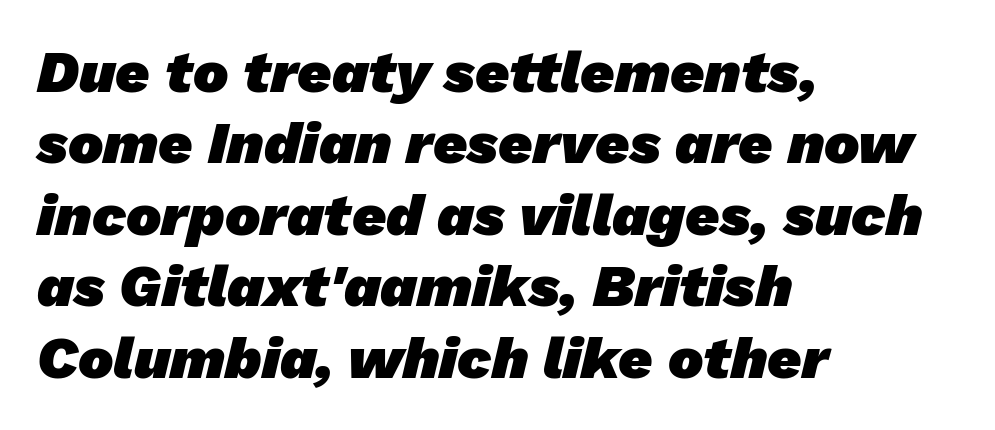
Q: Is the text bold? A: Yes.
Q: Is the typeface a serif or a sans-serif typeface? A: Sans-serif.
Q: Is the text underlined? A: No.
Q: How is the paragraph aligned? A: Left-aligned.
Q: Is the spacing between letters normal or unusually wide? A: Normal.
Q: Width (condensed, normal, or wide)? A: Normal.
Q: Stroke contrast? A: Low.
Q: x-height? A: Medium.
Q: Monospaced? A: No.
